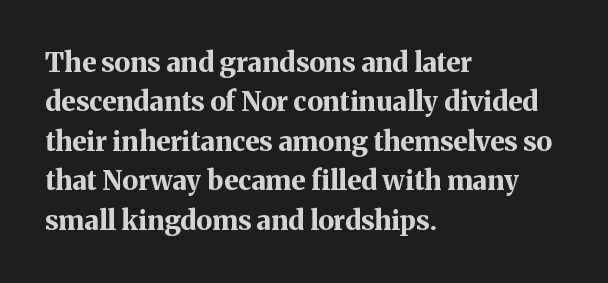
The image shows 27 px bold type, upright; set left-aligned, normal line spacing (1.46x), normal letter spacing, not underlined.
